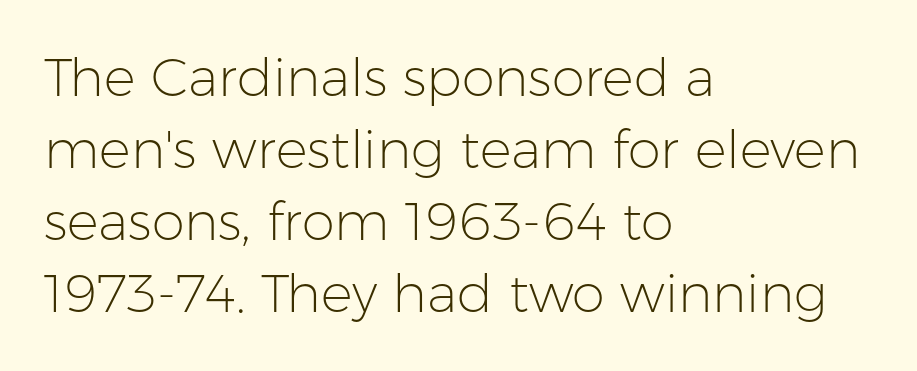
The image shows 53 px light sans-serif type, upright; set left-aligned, normal line spacing (1.36x), normal letter spacing, not underlined; low stroke contrast and a medium x-height.
